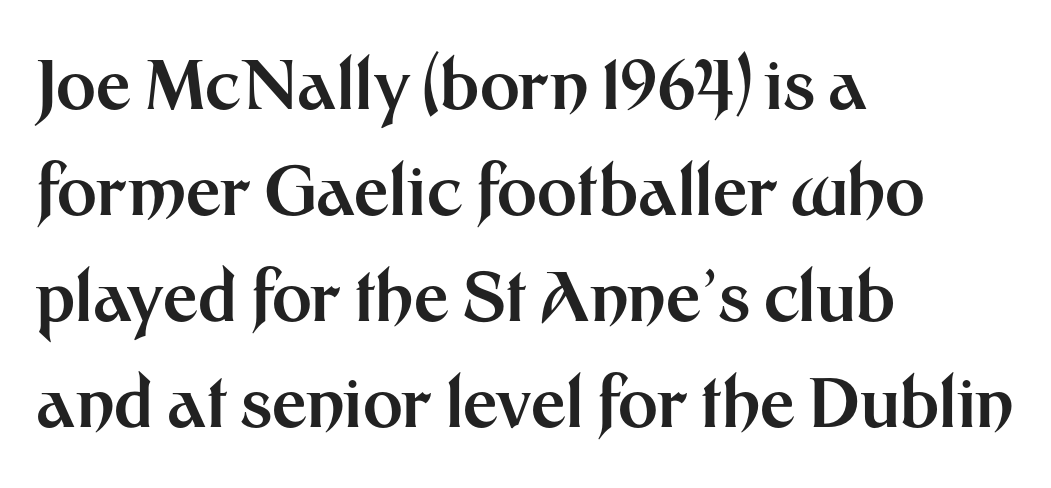
The image shows 68 px bold sans-serif type, upright; set left-aligned, normal line spacing (1.56x), normal letter spacing, not underlined; medium stroke contrast and a medium x-height.
